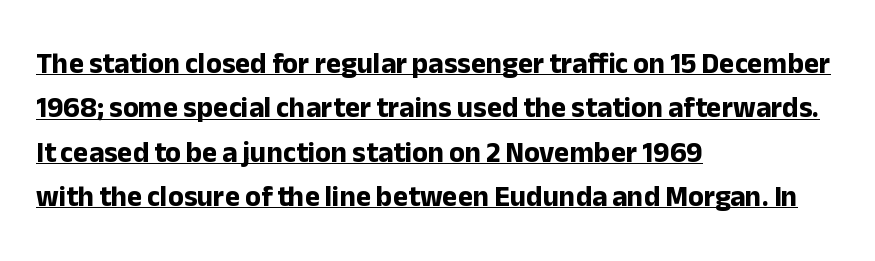
The image shows 29 px bold sans-serif type, upright; set left-aligned, normal line spacing (1.53x), normal letter spacing, underlined; low stroke contrast and a medium x-height.
